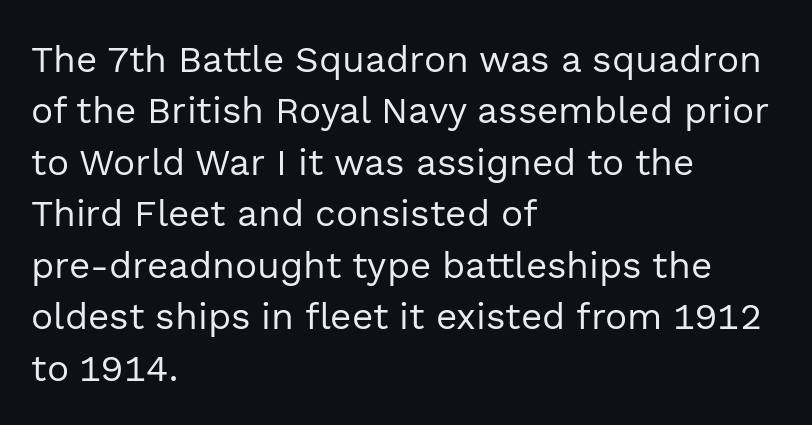
The image shows 37 px regular-weight sans-serif type, upright; set left-aligned, normal line spacing (1.39x), normal letter spacing, not underlined; a medium x-height.
